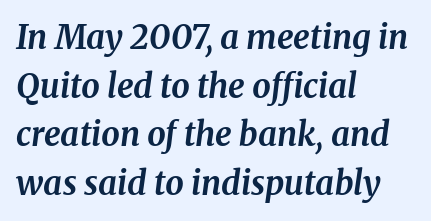
{"serif": "yes", "italic": "yes", "lean": "right", "slant_degrees": 8, "bold": "yes", "weight": "bold", "width": "normal", "stroke_contrast": "medium", "x_height": "medium", "monospaced": "no", "underline": "no", "align": "left", "line_spacing": "normal", "line_spacing_ratio": 1.47, "letter_spacing": "normal", "letter_spacing_em": 0.0, "glyph_px": 33}
